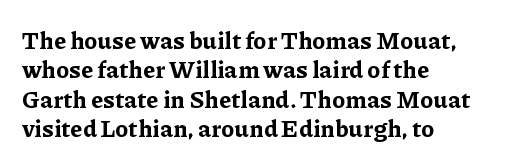
Check the space under the baseline: it is left empty. Words appear dense and cohesive because spacing is normal. Summary of weight: heavy, a full bold. Caption: multi-line text, flush left, ragged right.
